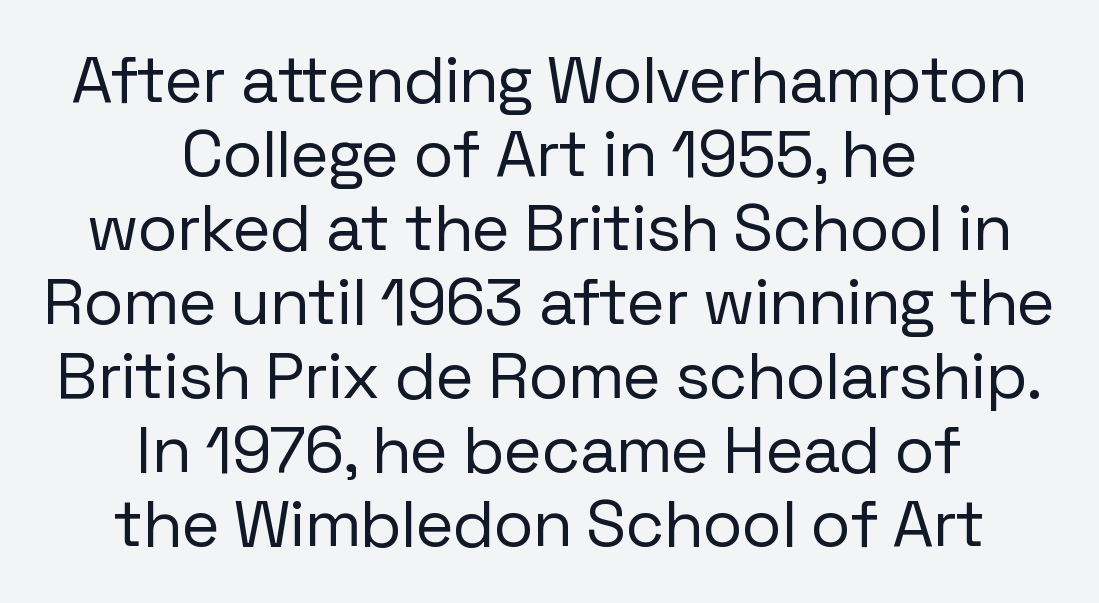
Type without underlining. Successive baselines arrive quickly, one right under another. Horizontally, the lines are justified to the midpoint only. Does the lettering tilt? It doesn't — this is upright. Check where the strokes stop: nothing finishes them off — pure sans. These lines keep a tight, regular rhythm from letter to letter.
